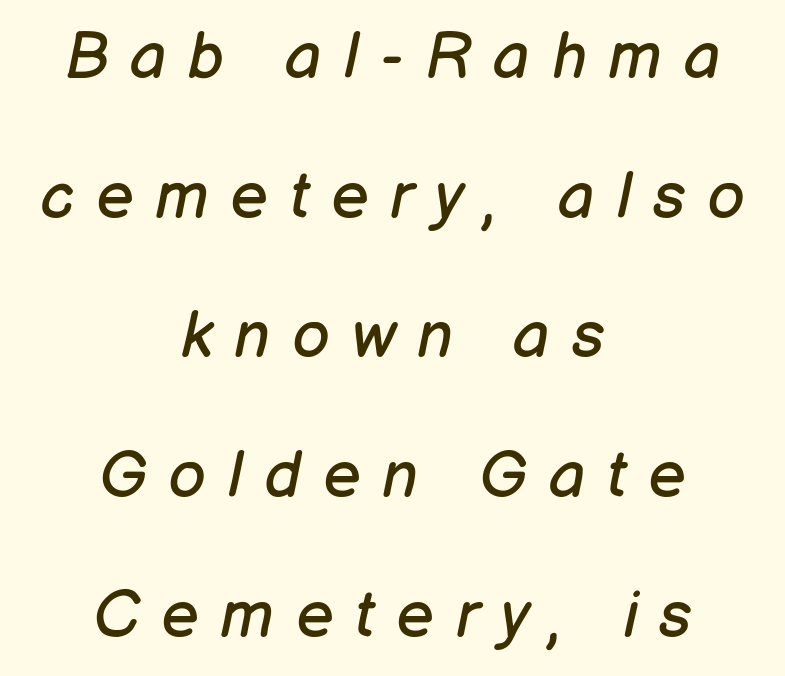
{"italic": "yes", "lean": "right", "slant_degrees": 12, "bold": "no", "weight": "regular", "width": "normal", "stroke_contrast": "low", "x_height": "medium", "monospaced": "no", "underline": "no", "align": "center", "line_spacing": "loose", "line_spacing_ratio": 2.15, "letter_spacing": "wide", "letter_spacing_em": 0.33, "glyph_px": 65}
